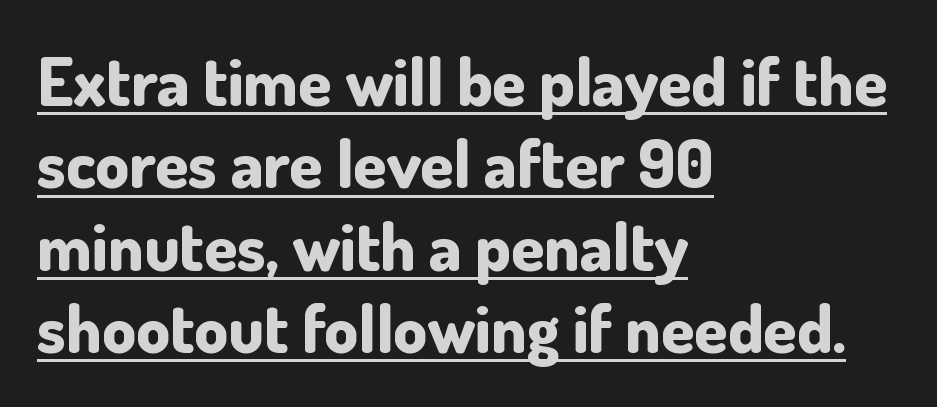
To sum up the face: it is a sans, with no serifs. These lines are rendered in a variable-pitch font. Underline: present. This sample uses plain, unmodified letter spacing.
